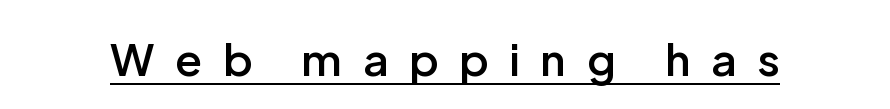
Ordinary non-slanted type is in use. Letter spacing: wide. Honestly, the underline is the first thing you notice here. Caption: semibold face, moderately heavy strokes.
